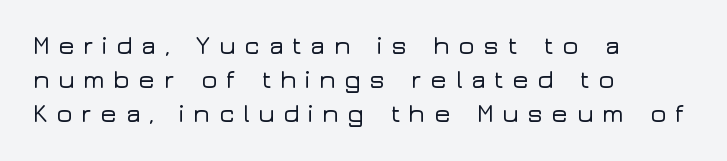
The image shows 25 px text type, upright; set left-aligned, normal line spacing (1.37x), unusually wide letter spacing (+0.32 em), not underlined.
